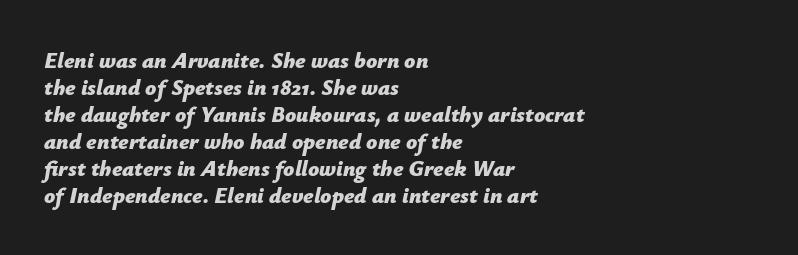
The image shows 22 px bold type, italic (leaning right); set left-aligned, line spacing 1.23x, normal letter spacing, not underlined.
